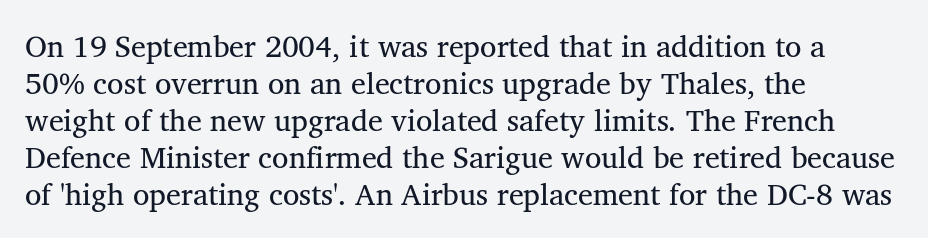
The image shows 30 px regular-weight serif type, upright; set left-aligned, line spacing 1.23x, normal letter spacing, not underlined; medium stroke contrast and a medium x-height.
